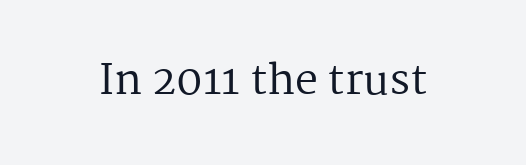
Q: Is the text bold? A: No.
Q: Is the text italic (slanted)? A: No, it is upright.
Q: Is the typeface a serif or a sans-serif typeface? A: Serif.
Q: Is the text underlined? A: No.
Q: Is the spacing between letters normal or unusually wide? A: Normal.
Q: Width (condensed, normal, or wide)? A: Normal.
Q: Stroke contrast? A: Medium.
Q: x-height? A: Medium.
Q: Monospaced? A: No.
